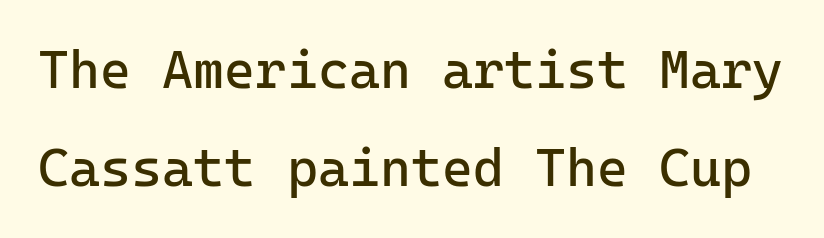
What kind of face is this? One without serifs — a sans. Descenders hang freely into open space. Think of a typewriter: that constant character pitch is what you see here. Italic? Not at all — the glyphs are vertical. The face looks like a standard text weight, possibly lighter.
